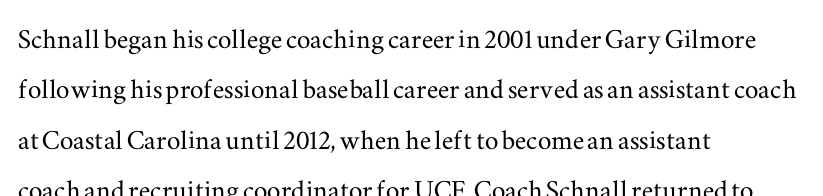
{"serif": "yes", "italic": "no", "width": "wide", "stroke_contrast": "medium", "x_height": "small", "monospaced": "no", "underline": "no", "align": "left", "line_spacing": "normal", "line_spacing_ratio": 1.48, "letter_spacing": "normal", "letter_spacing_em": 0.0, "glyph_px": 34}
